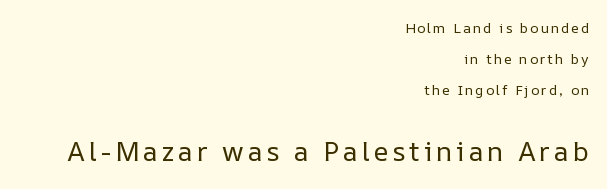
The font's upright variant was chosen for this text. A light-to-regular cut is what we see here. Leading: increased. The text block is weighted toward the right margin, trailing off unevenly leftward.
